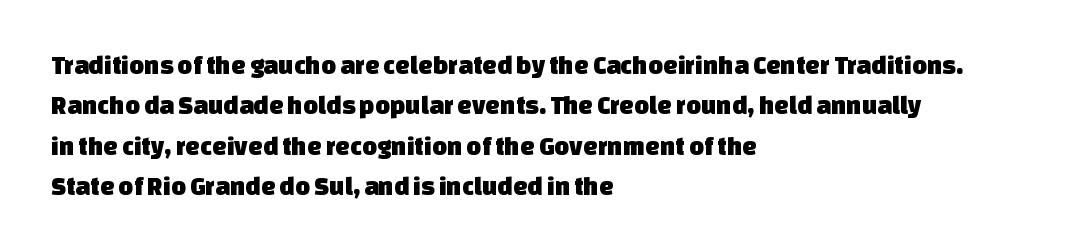
The image shows 26 px text type; set left-aligned, normal line spacing (1.55x), normal letter spacing, not underlined.
